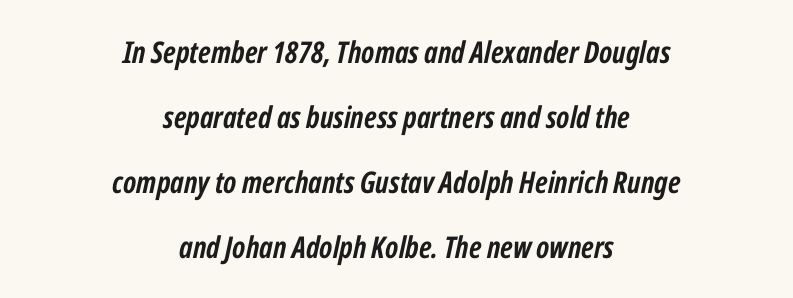
The image shows 30 px semibold, condensed type, italic (leaning right); set centered, loose line spacing (2.17x), normal letter spacing, not underlined; low stroke contrast and a medium x-height.
